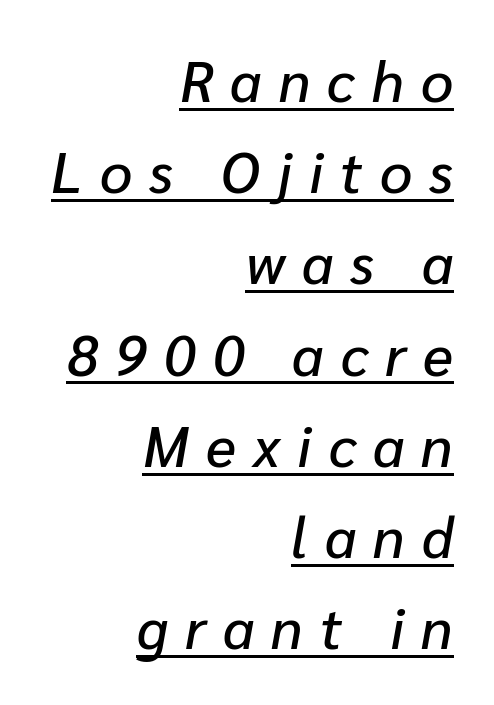
The image shows 57 px text type, italic (leaning right); set right-aligned, normal line spacing (1.6x), unusually wide letter spacing (+0.3 em), underlined; low stroke contrast and a medium x-height.
